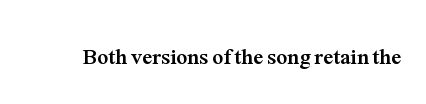
Short note: letters normally spaced. Words float on clear page, feet unadorned. The letters stand upright; this is a roman face. Heavy, bold letterforms.
